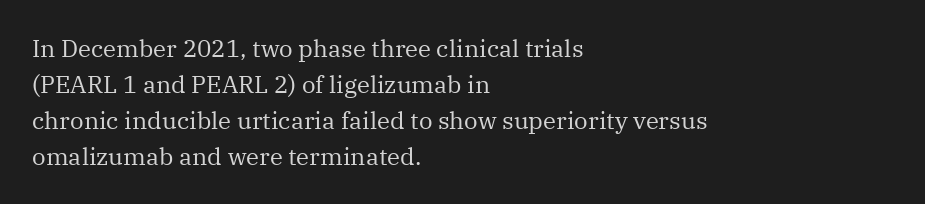
There is no visible air inserted between adjacent glyphs. The rendering anchors every line to the left-hand side. Counters stay open thanks to moderate or lighter strokes. Is there much room between lines? A standard amount, neither cramped nor airy. Type without underlining.
